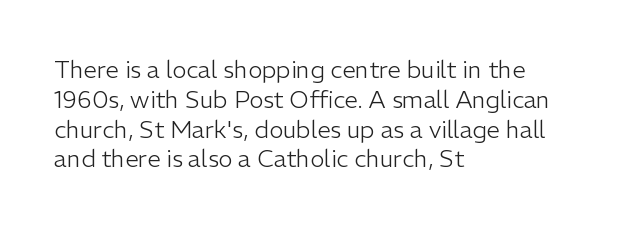
Q: Is the text bold? A: No.
Q: Is the text italic (slanted)? A: No, it is upright.
Q: Is the text underlined? A: No.
Q: How is the paragraph aligned? A: Left-aligned.
Q: Is the spacing between letters normal or unusually wide? A: Normal.
